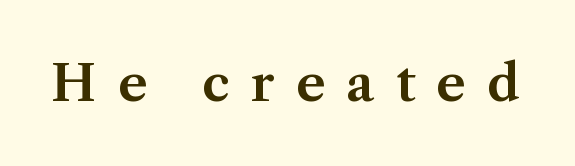
Look at the bottom of the vertical strokes: they flare into serifs here. Think of a printed novel: that variable character pitch is what you see here. In terms of posture, this sample is upright. No word sits above an underline. Compared with typical body copy, the letter spacing here is much looser.
